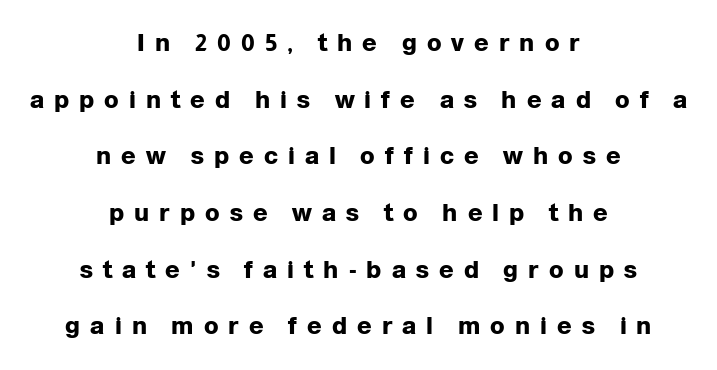
{"italic": "no", "bold": "yes", "underline": "no", "align": "center", "line_spacing": "loose", "line_spacing_ratio": 2.36, "letter_spacing": "wide", "letter_spacing_em": 0.42, "glyph_px": 24}
